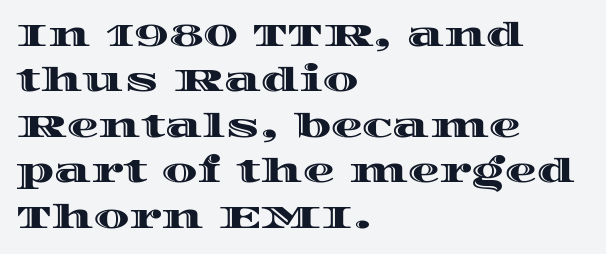
Quick note: underline off. Vertical spacing — default. This is roman type, the default non-slanted kind. The passage shown is typed in a proportional face where columns would drift. Visually the block forms a straight wall on the left and a jagged coastline on the right. Look at the tracking — it's just the regular setting, nothing added.
